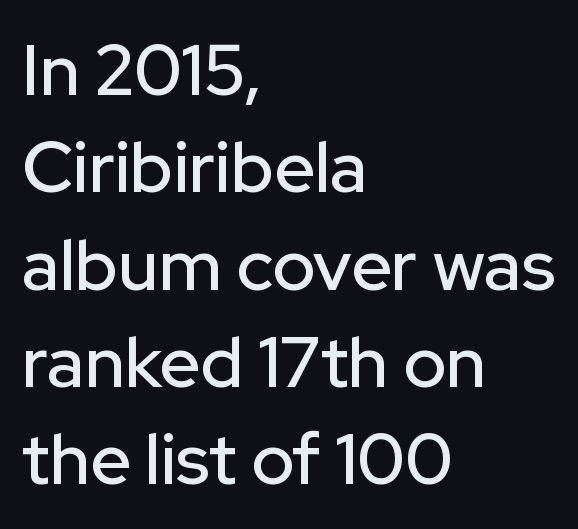
{"serif": "no", "italic": "no", "width": "normal", "stroke_contrast": "low", "x_height": "medium", "monospaced": "no", "underline": "no", "align": "left", "line_spacing": "normal", "line_spacing_ratio": 1.37, "letter_spacing": "normal", "letter_spacing_em": 0.0, "glyph_px": 71}
